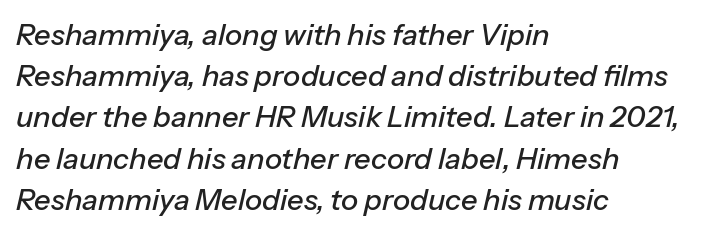
Q: Is the text italic (slanted)? A: Yes, it leans right by about 13 degrees.
Q: Is the text underlined? A: No.
Q: How is the paragraph aligned? A: Left-aligned.
Q: Is the spacing between letters normal or unusually wide? A: Normal.
Q: Is the spacing between lines tight, normal or loose? A: Normal.
Q: Width (condensed, normal, or wide)? A: Normal.
Q: Stroke contrast? A: Low.
Q: x-height? A: Medium.
Q: Monospaced? A: No.
